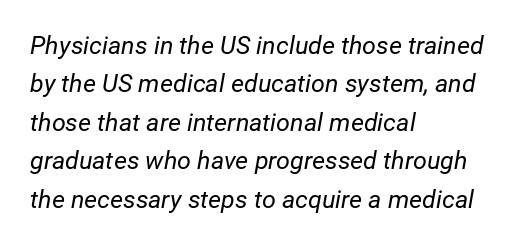
Q: Is the text bold? A: No.
Q: Is the text italic (slanted)? A: Yes, it leans right by about 12 degrees.
Q: Is the text underlined? A: No.
Q: How is the paragraph aligned? A: Left-aligned.
Q: Is the spacing between letters normal or unusually wide? A: Normal.
Q: Is the spacing between lines tight, normal or loose? A: Normal.
